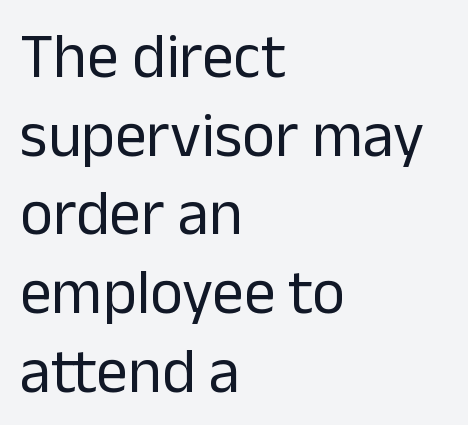
{"serif": "no", "italic": "no", "bold": "no", "weight": "regular", "width": "normal", "stroke_contrast": "low", "x_height": "medium", "monospaced": "no", "underline": "no", "align": "left", "line_spacing": "normal", "line_spacing_ratio": 1.25, "letter_spacing": "normal", "letter_spacing_em": 0.0, "glyph_px": 63}
